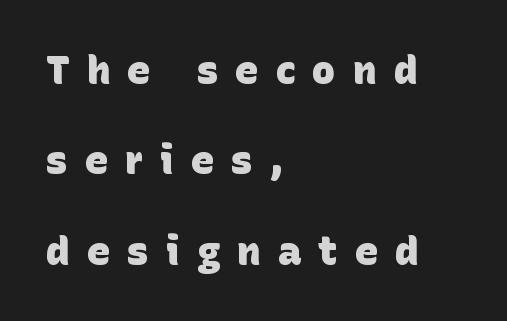
Letter spacing: wide. A typesetter would call this proportional, since set widths differ per character. Serifs: no, the terminals of the letterforms are clean. The specimen omits any rule beneath the text block's lines. What weight is shown? A full bold with thick strokes.
